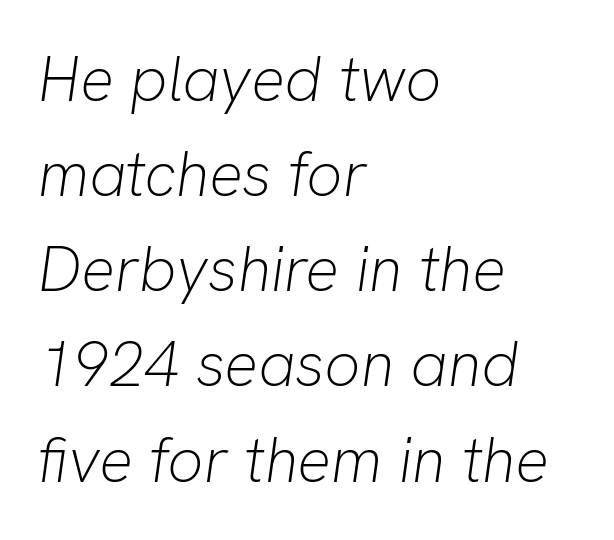
The image shows 63 px light type, italic (leaning right); set left-aligned, normal line spacing (1.51x), normal letter spacing, not underlined; low stroke contrast and a medium x-height.
